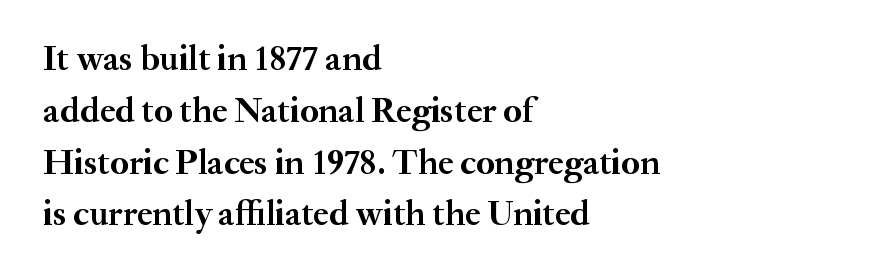
{"serif": "yes", "italic": "no", "bold": "yes", "weight": "semibold", "width": "normal", "stroke_contrast": "medium", "x_height": "small", "monospaced": "no", "underline": "no", "align": "left", "line_spacing": "normal", "line_spacing_ratio": 1.48, "letter_spacing": "normal", "letter_spacing_em": 0.0, "glyph_px": 35}
